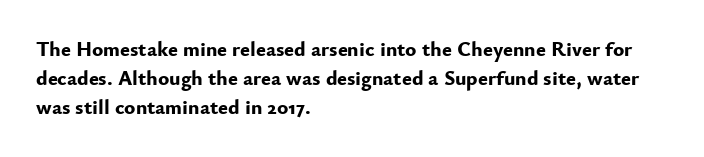
Q: Is the text bold? A: Yes.
Q: Is the text italic (slanted)? A: No, it is upright.
Q: Is the text underlined? A: No.
Q: How is the paragraph aligned? A: Left-aligned.
Q: Is the spacing between letters normal or unusually wide? A: Normal.
Q: Is the spacing between lines tight, normal or loose? A: Normal.
